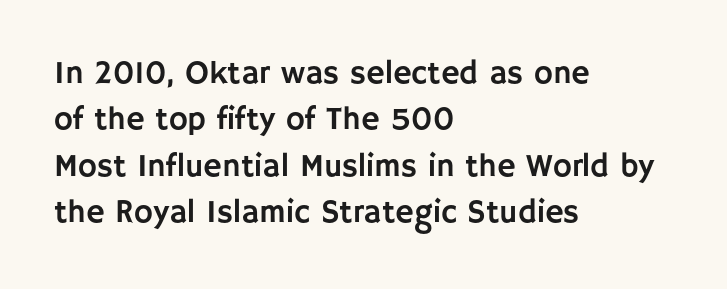
Q: Is the text italic (slanted)? A: No, it is upright.
Q: Is the typeface a serif or a sans-serif typeface? A: Sans-serif.
Q: Is the text underlined? A: No.
Q: How is the paragraph aligned? A: Left-aligned.
Q: Is the spacing between letters normal or unusually wide? A: Normal.
Q: Is the spacing between lines tight, normal or loose? A: Normal.
Q: Width (condensed, normal, or wide)? A: Normal.
Q: Stroke contrast? A: Low.
Q: x-height? A: Large.
Q: Monospaced? A: No.
